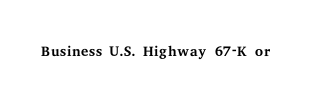
{"italic": "no", "bold": "no", "underline": "no", "letter_spacing": "normal", "letter_spacing_em": 0.0, "glyph_px": 21}
